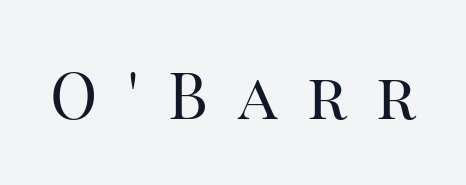
The image shows 64 px regular-weight serif type, upright; set unusually wide letter spacing (+0.46 em), not underlined; high stroke contrast and a large x-height.
